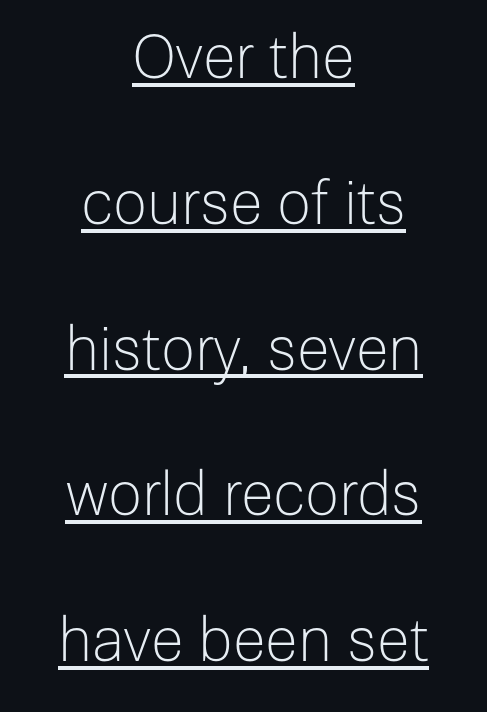
The image shows 60 px light sans-serif type, upright; set centered, loose line spacing (2.43x), normal letter spacing, underlined; low stroke contrast and a medium x-height.
